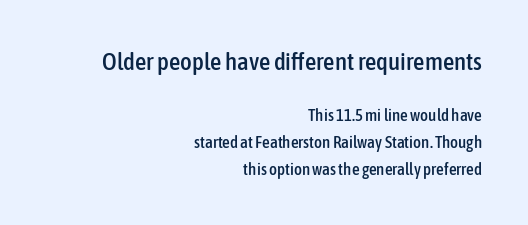
Q: Is the text italic (slanted)? A: No, it is upright.
Q: Is the text underlined? A: No.
Q: How is the paragraph aligned? A: Right-aligned.
Q: Is the spacing between letters normal or unusually wide? A: Normal.
Q: Is the spacing between lines tight, normal or loose? A: Normal.
Q: Which block of text is set in a larger size, the first (top) or the second (bottom)? A: The first (top) one.
